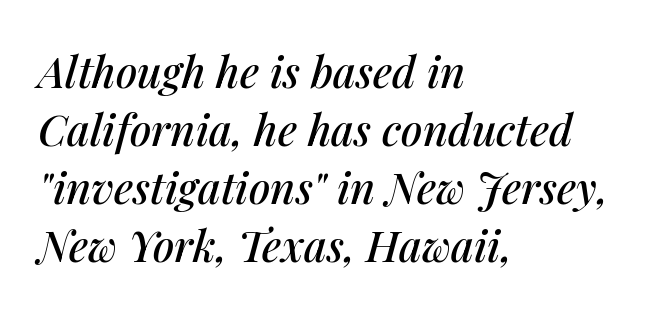
Between one letter and the next there's only the usual sliver of space. How would I describe the line gaps? Plain and ordinary. Slant detected: the letters are inclined. Any mark beneath the type? The region is blank.
